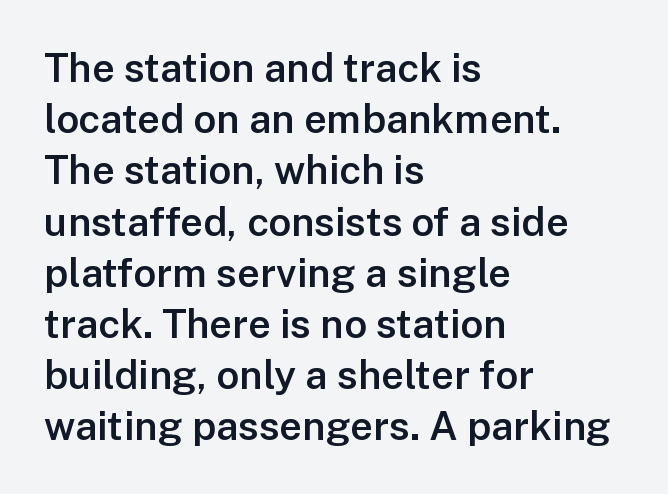
Q: Is the text bold? A: Semi-bold.
Q: Is the text italic (slanted)? A: No, it is upright.
Q: Is the typeface a serif or a sans-serif typeface? A: Sans-serif.
Q: Is the text underlined? A: No.
Q: How is the paragraph aligned? A: Left-aligned.
Q: Is the spacing between letters normal or unusually wide? A: Normal.
Q: Is the spacing between lines tight, normal or loose? A: Normal.
Q: Width (condensed, normal, or wide)? A: Normal.
Q: Stroke contrast? A: Low.
Q: x-height? A: Medium.
Q: Monospaced? A: No.
